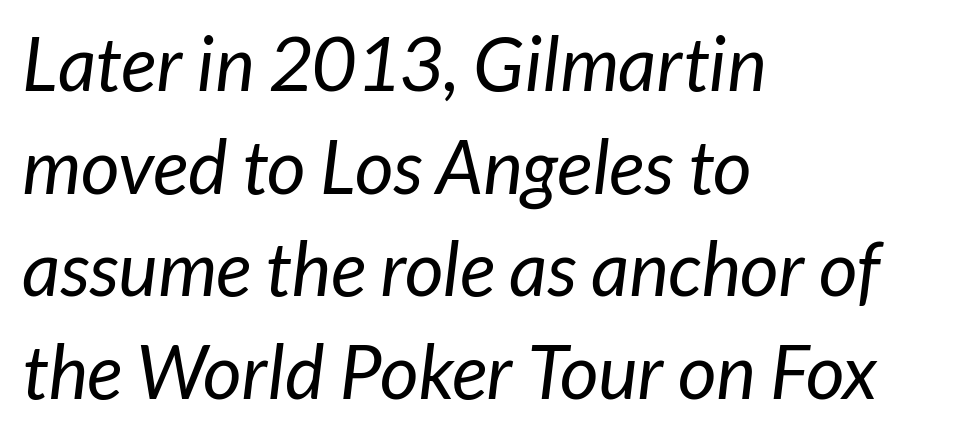
The image shows 75 px regular-weight sans-serif type; set left-aligned, normal line spacing (1.37x), normal letter spacing, not underlined; low stroke contrast and a medium x-height.
